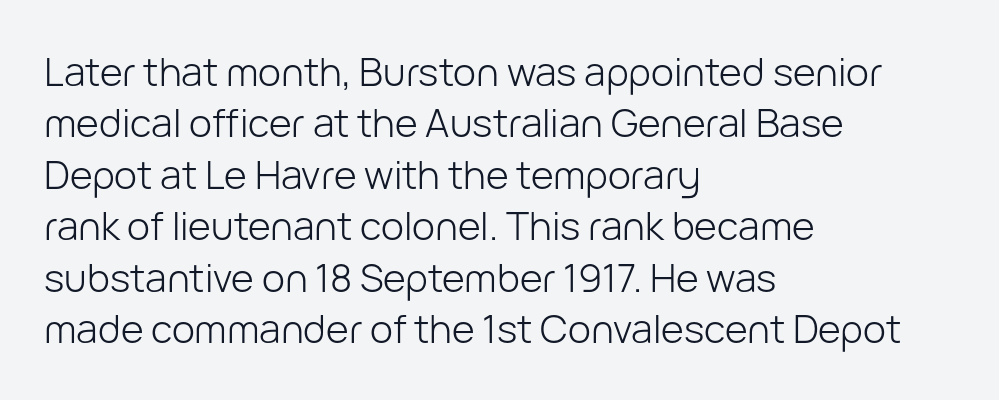
The image shows 39 px light sans-serif type, upright; set left-aligned, normal line spacing (1.32x), normal letter spacing, not underlined; low stroke contrast and a medium x-height.
